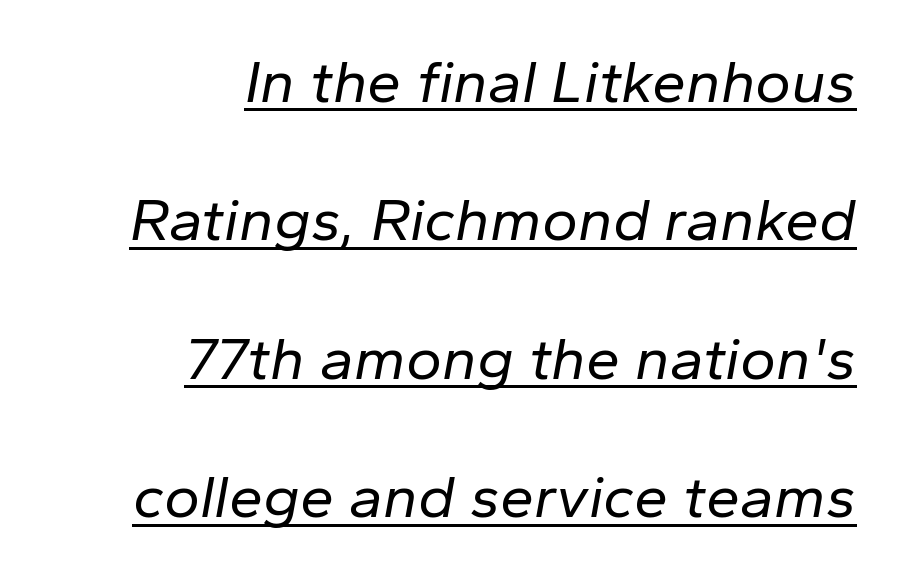
The image shows 61 px regular-weight type, italic (leaning right); set right-aligned, loose line spacing (2.27x), normal letter spacing, underlined; low stroke contrast and a medium x-height.
